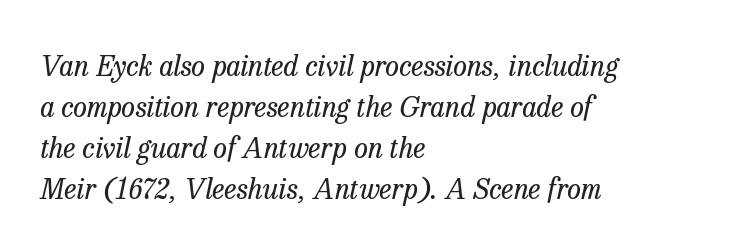
Q: Is the text bold? A: No.
Q: Is the text italic (slanted)? A: Yes, it leans right by about 13 degrees.
Q: Is the typeface a serif or a sans-serif typeface? A: Serif.
Q: Is the text underlined? A: No.
Q: How is the paragraph aligned? A: Left-aligned.
Q: Is the spacing between letters normal or unusually wide? A: Normal.
Q: Is the spacing between lines tight, normal or loose? A: Normal.
Q: Width (condensed, normal, or wide)? A: Normal.
Q: Stroke contrast? A: Low.
Q: x-height? A: Medium.
Q: Monospaced? A: No.
